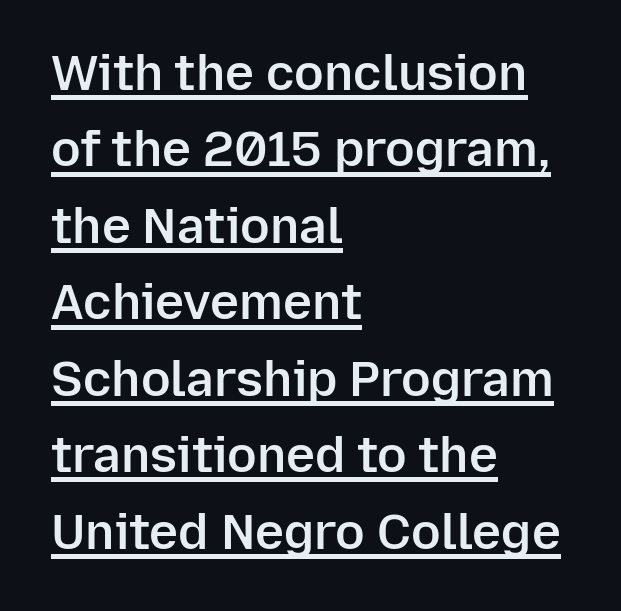
{"serif": "no", "italic": "no", "bold": "semi", "weight": "semibold", "width": "normal", "stroke_contrast": "low", "x_height": "medium", "monospaced": "no", "underline": "yes", "align": "left", "line_spacing": "normal", "line_spacing_ratio": 1.56, "letter_spacing": "normal", "letter_spacing_em": 0.0, "glyph_px": 49}
